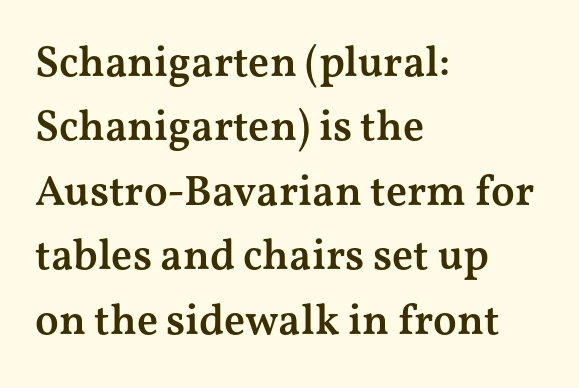
The image shows 43 px semibold, wide serif type, upright; set left-aligned, normal line spacing (1.5x), normal letter spacing, not underlined; medium stroke contrast and a medium x-height.
